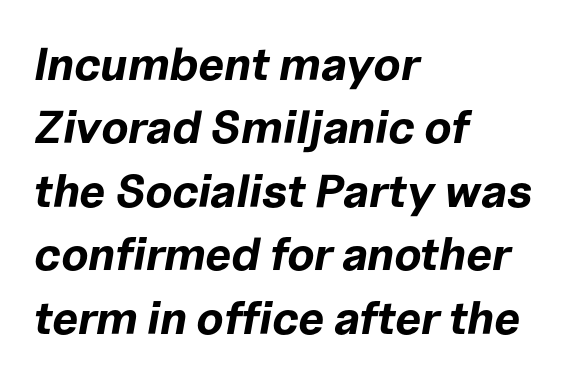
The image shows 46 px bold type, italic (leaning right); set left-aligned, normal line spacing (1.38x), normal letter spacing, not underlined; low stroke contrast and a medium x-height.
